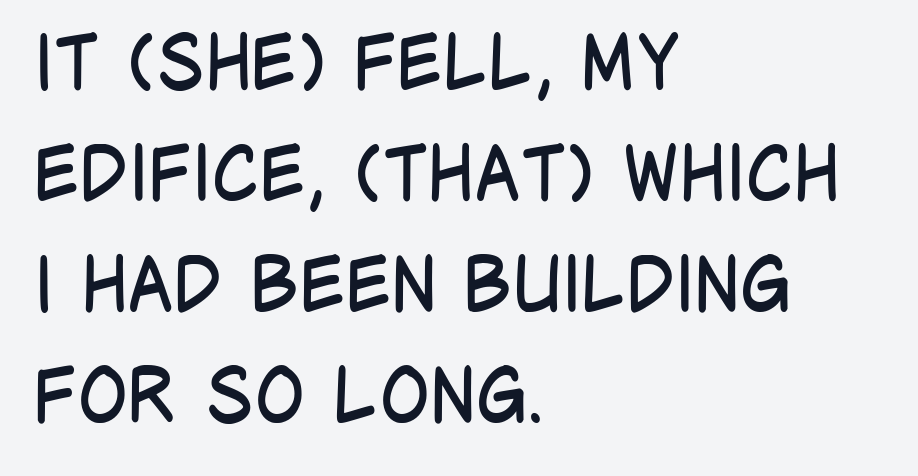
{"serif": "no", "italic": "no", "bold": "no", "weight": "regular", "width": "condensed", "stroke_contrast": "low", "x_height": "large", "monospaced": "no", "underline": "no", "align": "left", "line_spacing": "normal", "line_spacing_ratio": 1.48, "letter_spacing": "normal", "letter_spacing_em": 0.0, "glyph_px": 75}
